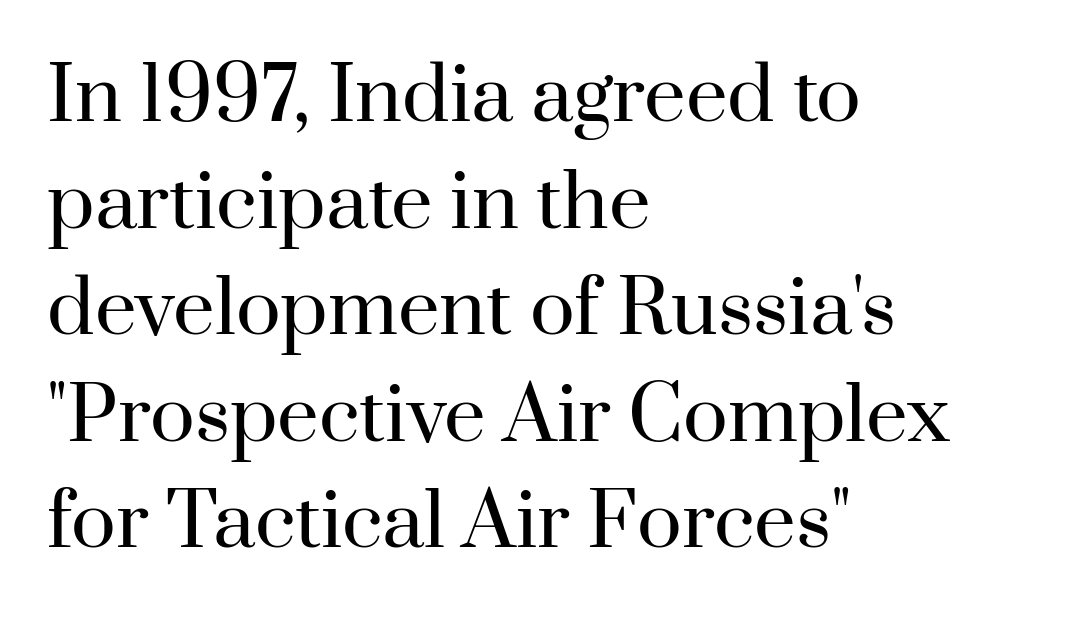
The image shows 74 px regular-weight serif type, upright; set left-aligned, normal line spacing (1.44x), normal letter spacing, not underlined; high stroke contrast and a small x-height.
